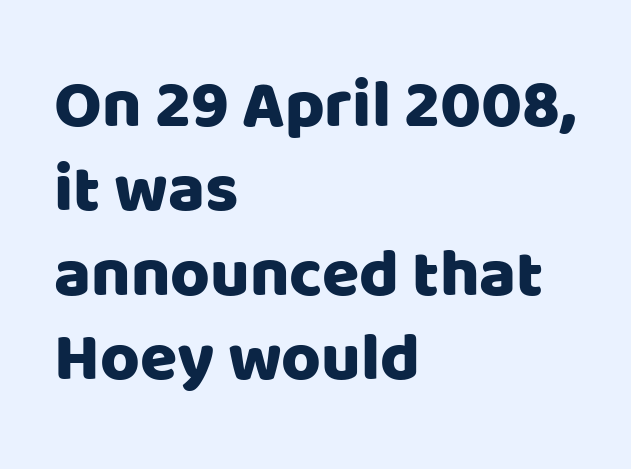
The image shows 68 px sans-serif type, upright; set left-aligned, line spacing 1.24x, normal letter spacing, not underlined; low stroke contrast and a large x-height.
